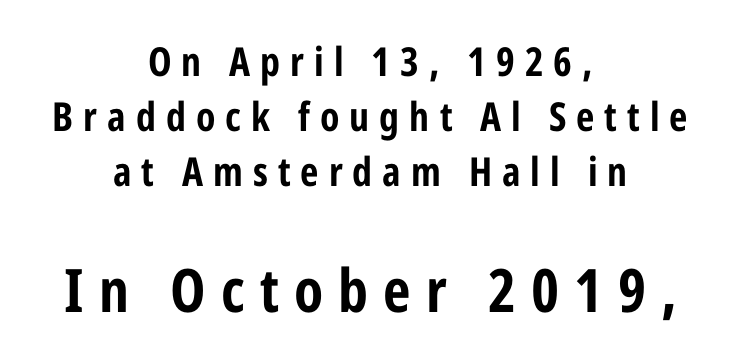
{"serif": "no", "italic": "no", "bold": "yes", "weight": "bold", "width": "condensed", "stroke_contrast": "low", "x_height": "medium", "monospaced": "no", "underline": "no", "align": "center", "line_spacing": "normal", "line_spacing_ratio": 1.38, "letter_spacing": "wide", "letter_spacing_em": 0.25, "larger_block": "second", "size_ratio": 1.5, "glyph_px": 60}
